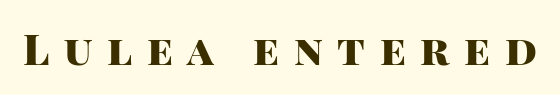
The font is running at its bold setting. Spacing verdict: proportional, widths tailored to each character. In terms of posture, this sample is upright. Stroke terminals: plain, sans-serif. Honestly, there is no underline to notice here at all.
